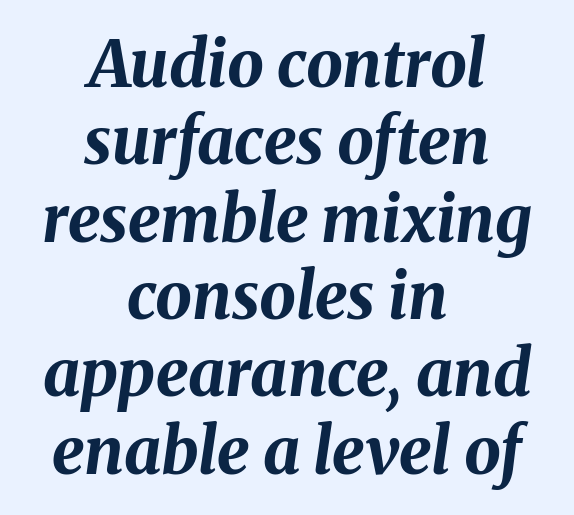
{"italic": "yes", "lean": "right", "slant_degrees": 8, "bold": "yes", "weight": "bold", "width": "normal", "stroke_contrast": "medium", "x_height": "medium", "monospaced": "no", "underline": "no", "align": "center", "line_spacing_ratio": 1.19, "letter_spacing": "normal", "letter_spacing_em": 0.0, "glyph_px": 65}
